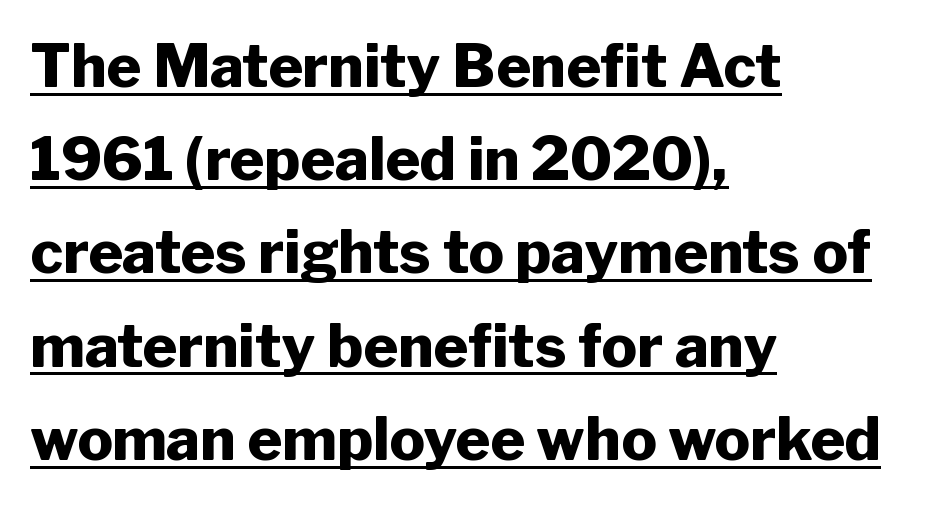
{"serif": "no", "italic": "no", "bold": "yes", "weight": "heavy", "width": "normal", "stroke_contrast": "low", "x_height": "medium", "monospaced": "no", "underline": "yes", "align": "left", "line_spacing": "normal", "line_spacing_ratio": 1.58, "letter_spacing": "normal", "letter_spacing_em": 0.0, "glyph_px": 59}
